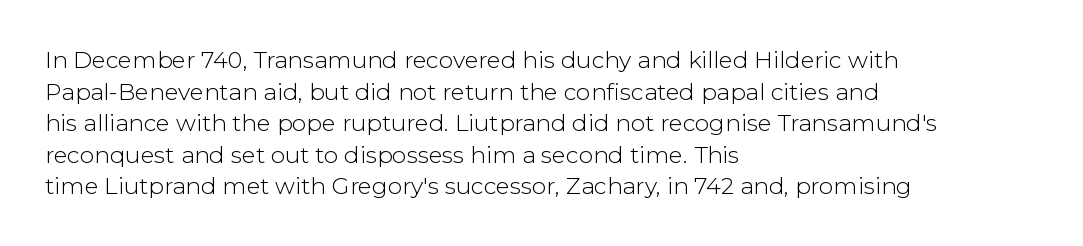
{"italic": "no", "bold": "no", "underline": "no", "align": "left", "line_spacing": "normal", "line_spacing_ratio": 1.37, "letter_spacing": "normal", "letter_spacing_em": 0.0, "glyph_px": 23}
